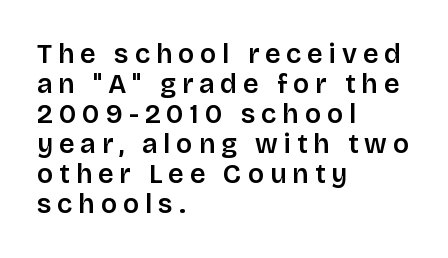
{"italic": "no", "underline": "no", "align": "left", "line_spacing": "tight", "line_spacing_ratio": 1.11, "letter_spacing": "wide", "letter_spacing_em": 0.22, "glyph_px": 27}
